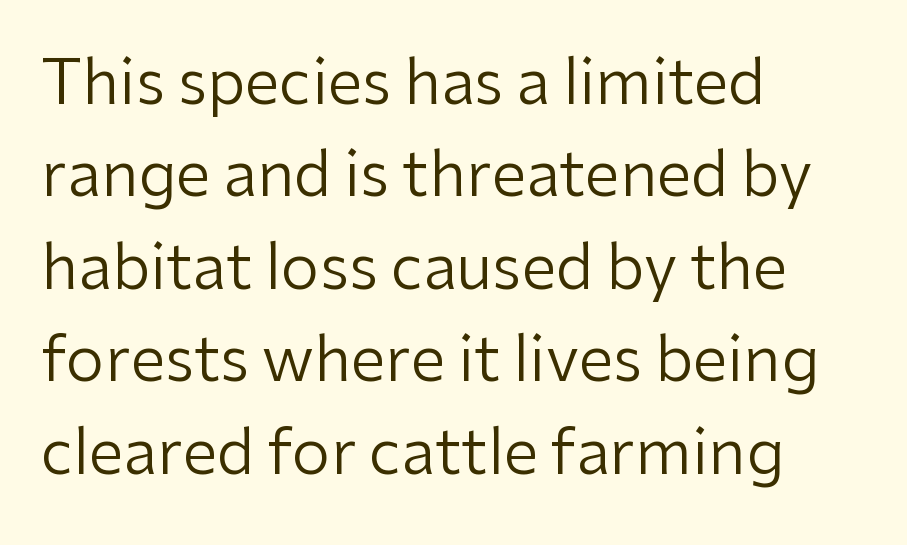
Q: Is the text bold? A: No.
Q: Is the text italic (slanted)? A: No, it is upright.
Q: Is the typeface a serif or a sans-serif typeface? A: Sans-serif.
Q: Is the text underlined? A: No.
Q: How is the paragraph aligned? A: Left-aligned.
Q: Is the spacing between letters normal or unusually wide? A: Normal.
Q: Is the spacing between lines tight, normal or loose? A: Normal.
Q: Width (condensed, normal, or wide)? A: Normal.
Q: Stroke contrast? A: Low.
Q: x-height? A: Medium.
Q: Monospaced? A: No.
